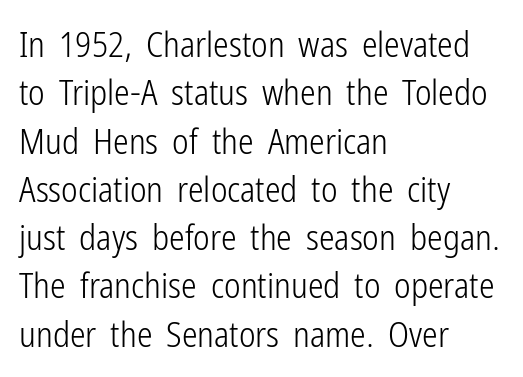
Visually the block forms a straight wall on the left and a jagged coastline on the right. These lines are composed in type without serifs. You could not count columns in this text — the font is proportionally spaced. The weight would be labelled regular, book, light, or lighter still.
